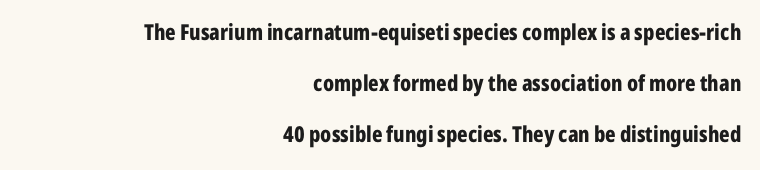
Q: Is the text bold? A: Yes.
Q: Is the text italic (slanted)? A: No, it is upright.
Q: Is the text underlined? A: No.
Q: How is the paragraph aligned? A: Right-aligned.
Q: Is the spacing between letters normal or unusually wide? A: Normal.
Q: Is the spacing between lines tight, normal or loose? A: Loose.
